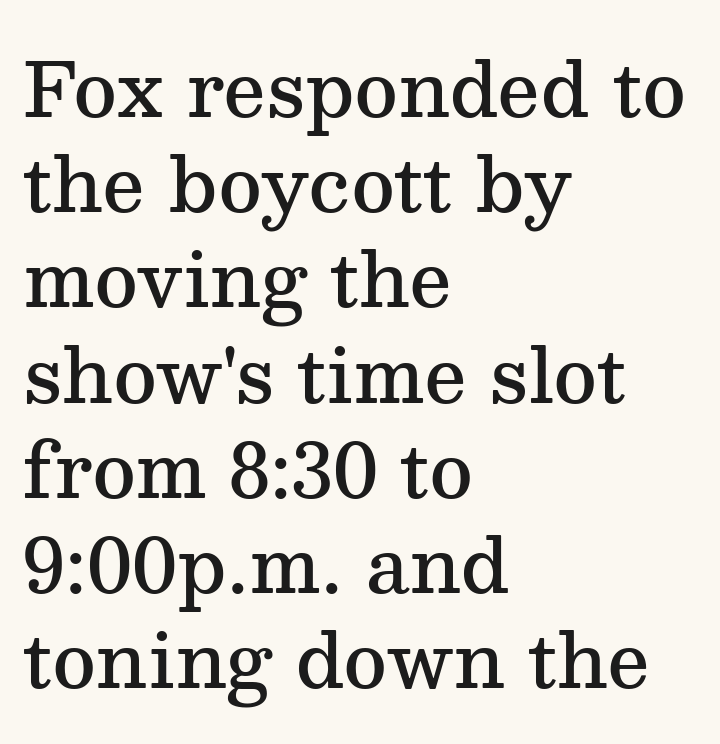
The image shows 75 px semibold serif type, upright; set left-aligned, normal line spacing (1.27x), normal letter spacing, not underlined; medium stroke contrast and a medium x-height.
